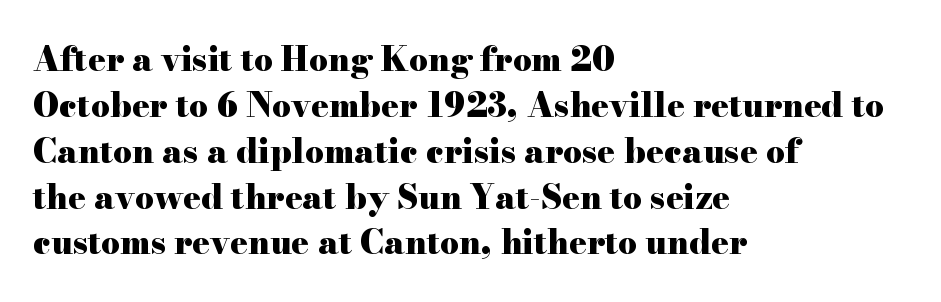
The image shows 33 px heavy, wide serif type, upright; set left-aligned, normal line spacing (1.39x), normal letter spacing, not underlined; high stroke contrast and a small x-height.
